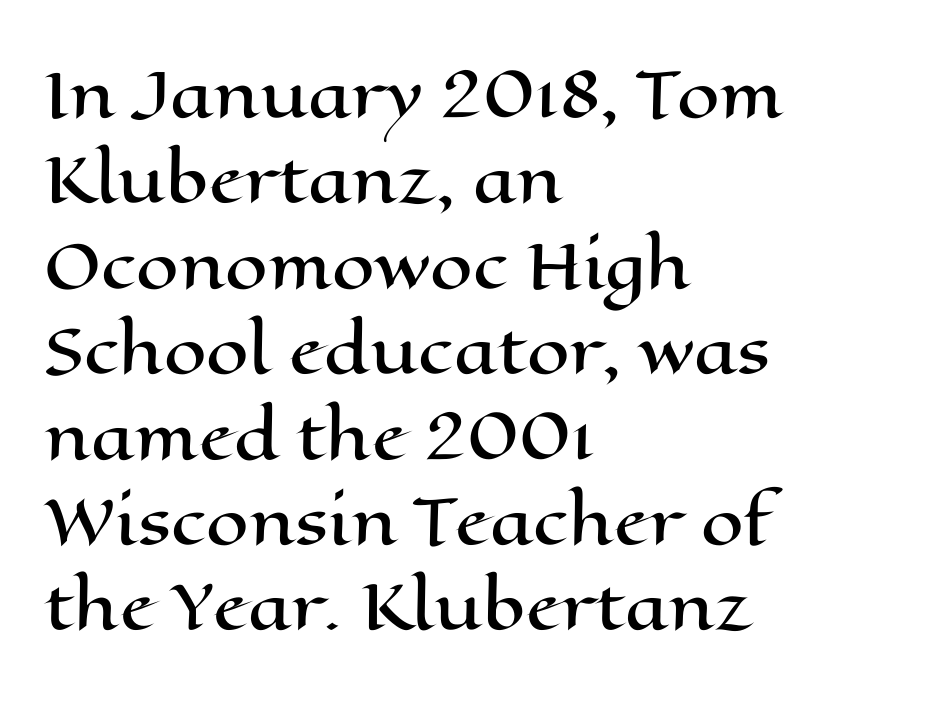
The image shows 61 px wide type, upright; set left-aligned, normal line spacing (1.4x), normal letter spacing, not underlined; high stroke contrast and a medium x-height.
